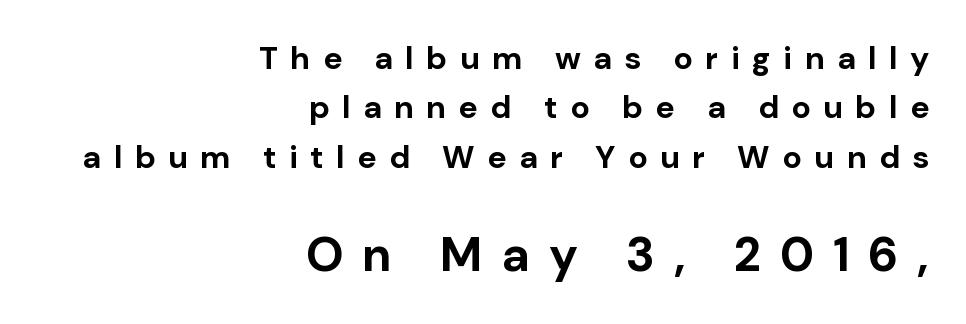
The image shows 48 px bold sans-serif type, upright; set right-aligned, normal line spacing (1.54x), unusually wide letter spacing (+0.39 em), not underlined; the second (bottom) block is 1.5x larger; low stroke contrast and a medium x-height.
